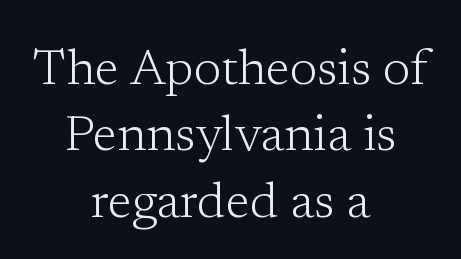
Q: Is the text bold? A: No.
Q: Is the text italic (slanted)? A: No, it is upright.
Q: Is the typeface a serif or a sans-serif typeface? A: Serif.
Q: Is the text underlined? A: No.
Q: How is the paragraph aligned? A: Centered.
Q: Is the spacing between letters normal or unusually wide? A: Normal.
Q: Is the spacing between lines tight, normal or loose? A: Normal.
Q: Width (condensed, normal, or wide)? A: Normal.
Q: Stroke contrast? A: Low.
Q: x-height? A: Medium.
Q: Monospaced? A: No.
